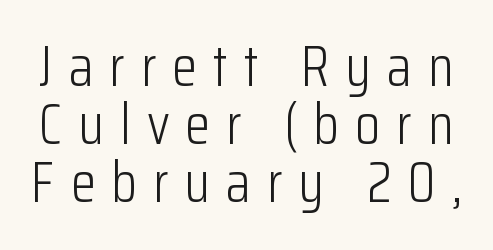
The image shows 57 px light, condensed sans-serif type, upright; set tight line spacing (1.02x), unusually wide letter spacing (+0.28 em), not underlined; low stroke contrast and a medium x-height.
